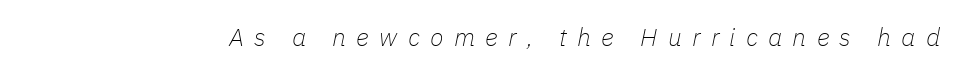
The image shows 25 px text type, italic (leaning right); set unusually wide letter spacing (+0.41 em), not underlined.
